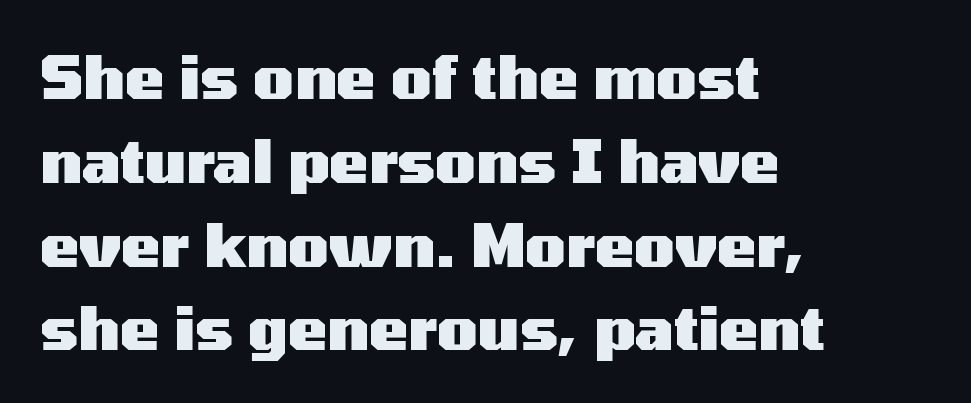
Compared with a centered layout, this one pins lines to the left instead. The zone under the glyphs is completely vacant. The rendering shows plain stroke endings on the letterforms — a sans-serif design. The passage shown is typed in a proportional face where columns would drift.
